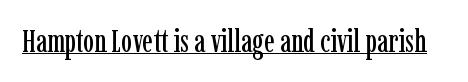
The specimen reads as upright at a glance. Type style note: has serifs. Quick note: underline on. The letters sit at their default tracking, neither squeezed nor spread.
